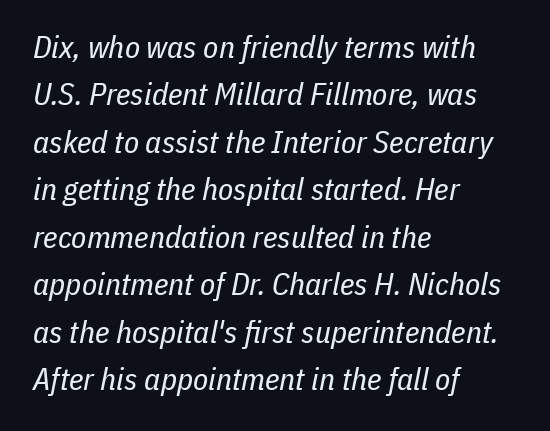
{"italic": "yes", "lean": "right", "slant_degrees": 11, "bold": "no", "weight": "regular", "width": "condensed", "stroke_contrast": "low", "x_height": "medium", "monospaced": "no", "underline": "no", "align": "left", "line_spacing": "normal", "line_spacing_ratio": 1.53, "letter_spacing": "normal", "letter_spacing_em": 0.0, "glyph_px": 31}
